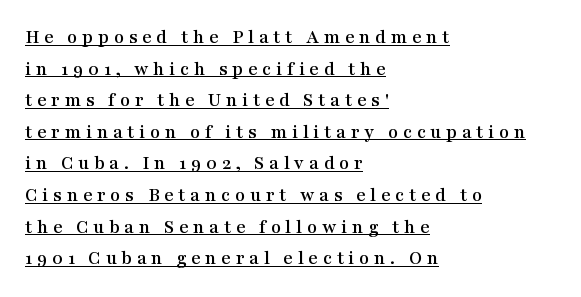
The line-height multiplier appears to be the usual default. Glance below the letters and you will spot a drawn line. The lettering stays uniformly vertical, giving the passage a roman look. The passage shown has open, widely tracked lettering throughout. A student would call this left alignment; a typographer would say flush left, rag right.
